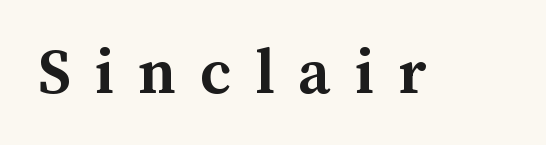
{"italic": "no", "bold": "yes", "weight": "semibold", "width": "normal", "stroke_contrast": "medium", "x_height": "medium", "monospaced": "no", "underline": "no", "letter_spacing": "wide", "letter_spacing_em": 0.35, "glyph_px": 68}
